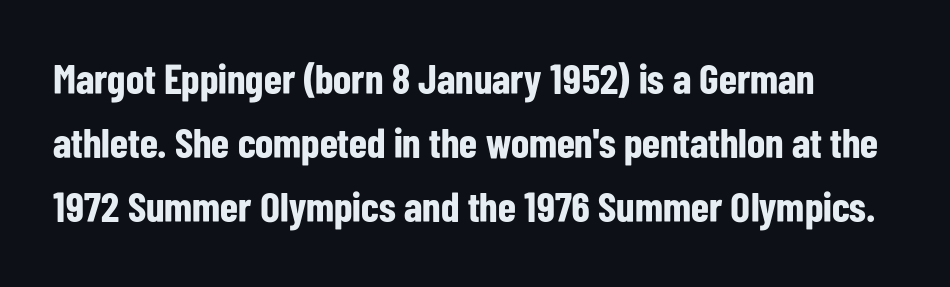
Q: Is the text bold? A: Yes.
Q: Is the text italic (slanted)? A: No, it is upright.
Q: Is the typeface a serif or a sans-serif typeface? A: Sans-serif.
Q: Is the text underlined? A: No.
Q: Is the spacing between letters normal or unusually wide? A: Normal.
Q: Is the spacing between lines tight, normal or loose? A: Normal.
Q: Width (condensed, normal, or wide)? A: Condensed.
Q: Stroke contrast? A: Low.
Q: x-height? A: Medium.
Q: Monospaced? A: No.
